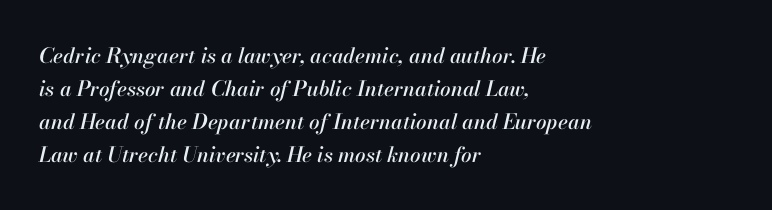
Q: Is the text italic (slanted)? A: Yes, it leans right by about 13 degrees.
Q: Is the text underlined? A: No.
Q: How is the paragraph aligned? A: Left-aligned.
Q: Is the spacing between letters normal or unusually wide? A: Normal.
Q: Is the spacing between lines tight, normal or loose? A: Normal.
